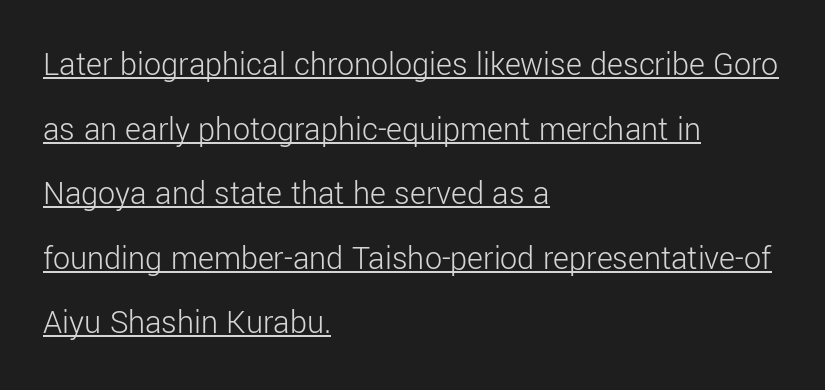
{"serif": "no", "italic": "no", "bold": "no", "weight": "light", "width": "normal", "stroke_contrast": "low", "x_height": "medium", "monospaced": "no", "underline": "yes", "align": "left", "line_spacing": "loose", "line_spacing_ratio": 1.9, "letter_spacing": "normal", "letter_spacing_em": 0.0, "glyph_px": 34}
